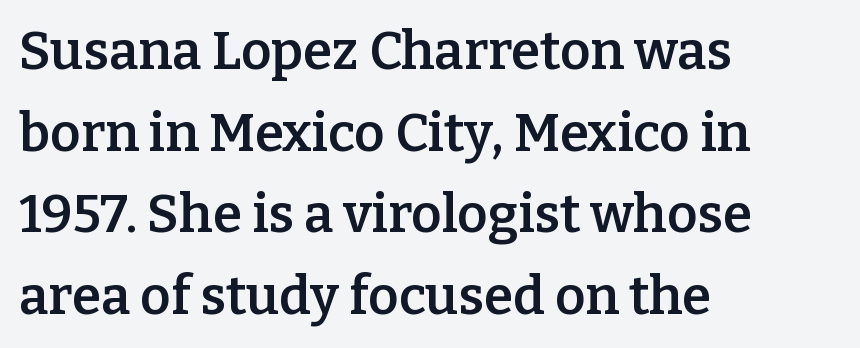
The image shows 53 px semibold serif type, upright; set left-aligned, normal line spacing (1.54x), normal letter spacing, not underlined; low stroke contrast and a medium x-height.
